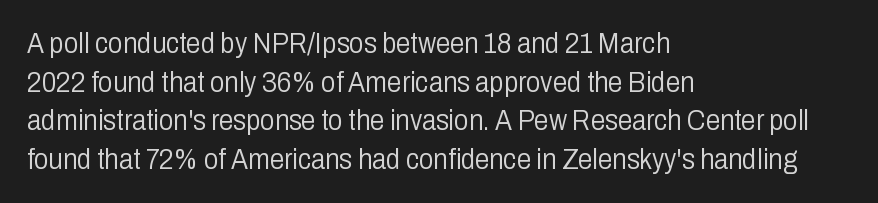
{"serif": "no", "italic": "no", "bold": "no", "weight": "light", "width": "condensed", "stroke_contrast": "low", "x_height": "medium", "monospaced": "no", "underline": "no", "align": "left", "line_spacing": "normal", "line_spacing_ratio": 1.33, "letter_spacing": "normal", "letter_spacing_em": 0.0, "glyph_px": 29}
